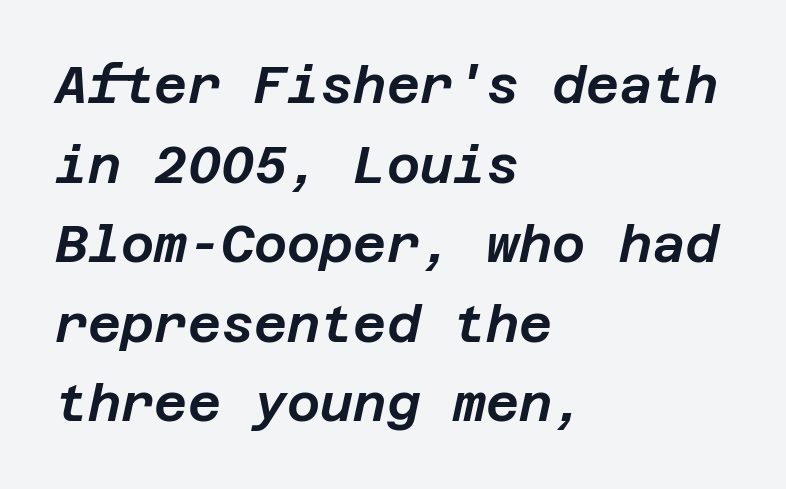
{"italic": "yes", "lean": "right", "slant_degrees": 12, "width": "normal", "stroke_contrast": "low", "x_height": "large", "underline": "no", "align": "left", "line_spacing": "normal", "line_spacing_ratio": 1.56, "letter_spacing": "normal", "letter_spacing_em": 0.0, "glyph_px": 51}
